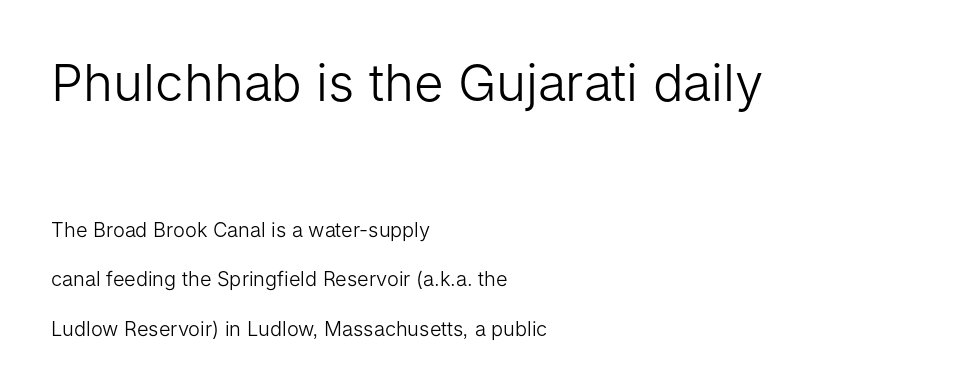
The image shows 51 px light sans-serif type, upright; set left-aligned, loose line spacing (2.46x), normal letter spacing, not underlined; the first (top) block is 2.55x larger; low stroke contrast and a medium x-height.
